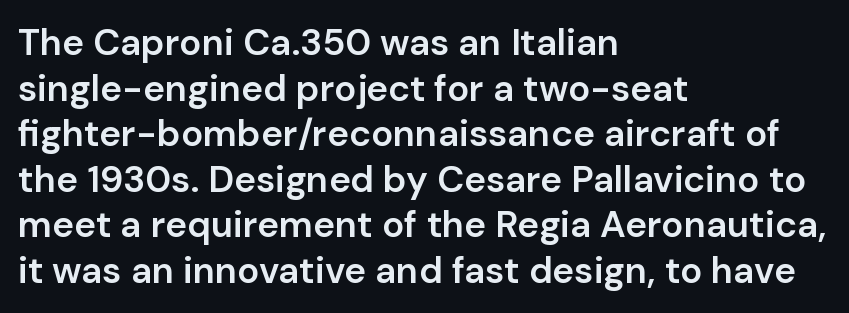
Q: Is the text bold? A: Semi-bold.
Q: Is the text italic (slanted)? A: No, it is upright.
Q: Is the typeface a serif or a sans-serif typeface? A: Sans-serif.
Q: Is the text underlined? A: No.
Q: How is the paragraph aligned? A: Left-aligned.
Q: Is the spacing between letters normal or unusually wide? A: Normal.
Q: Width (condensed, normal, or wide)? A: Normal.
Q: Stroke contrast? A: Low.
Q: x-height? A: Medium.
Q: Monospaced? A: No.
